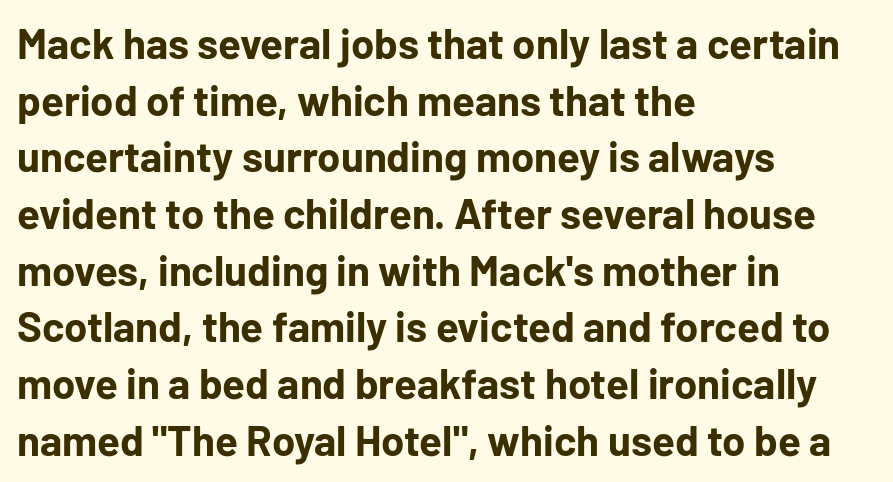
Is this a fixed-width face? No — the glyphs have proportional, varying widths. A bare baseline throughout the passage. You could call the tracking neutral — neither tight nor loose. Rendered with straight, roman letterforms.
